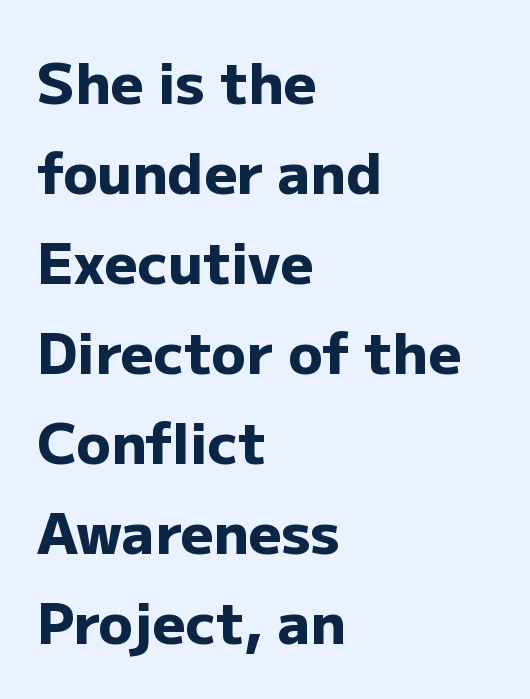
The typography opts for an upright posture over an oblique one. The strip under each line holds only bare page. Each new line begins a customary step beneath the previous one. Does the type have serifs? No, each stem ends abruptly. There is no visible air inserted between adjacent glyphs.
